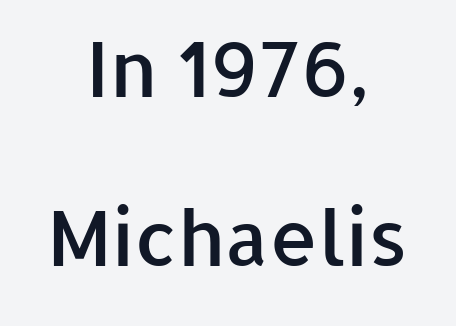
The image shows 77 px semibold sans-serif type, upright; set centered, loose line spacing (2.2x), normal letter spacing, not underlined; low stroke contrast and a medium x-height.
